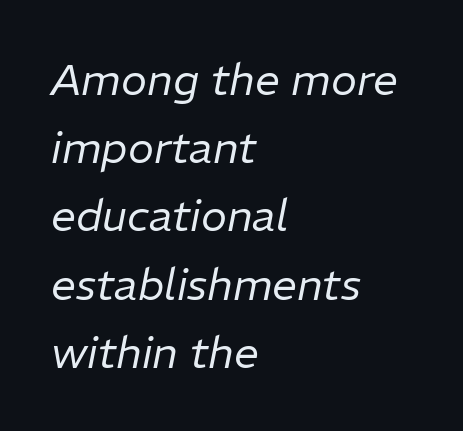
The image shows 44 px regular-weight type, italic (leaning right); set left-aligned, normal line spacing (1.55x), normal letter spacing, not underlined; low stroke contrast and a medium x-height.
